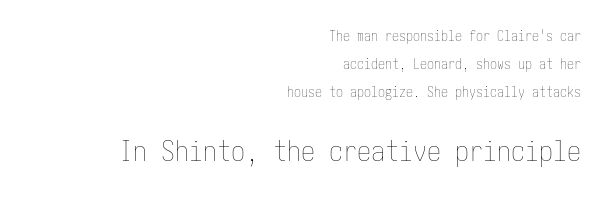
Q: Is the text bold? A: No.
Q: Is the text italic (slanted)? A: No, it is upright.
Q: Is the text underlined? A: No.
Q: How is the paragraph aligned? A: Right-aligned.
Q: Is the spacing between letters normal or unusually wide? A: Normal.
Q: Is the spacing between lines tight, normal or loose? A: Loose.
Q: Which block of text is set in a larger size, the first (top) or the second (bottom)? A: The second (bottom) one.
Q: Width (condensed, normal, or wide)? A: Condensed.
Q: Stroke contrast? A: Low.
Q: x-height? A: Medium.
